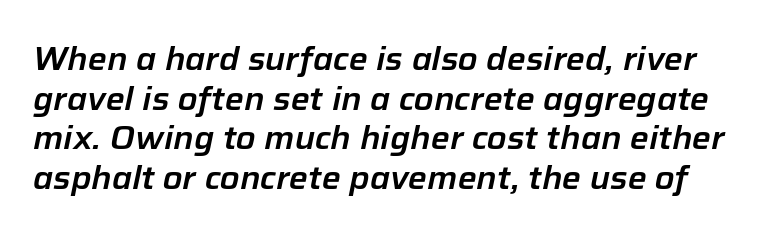
The image shows 32 px text type, italic (leaning right); set line spacing 1.24x, normal letter spacing, not underlined; low stroke contrast and a medium x-height.
